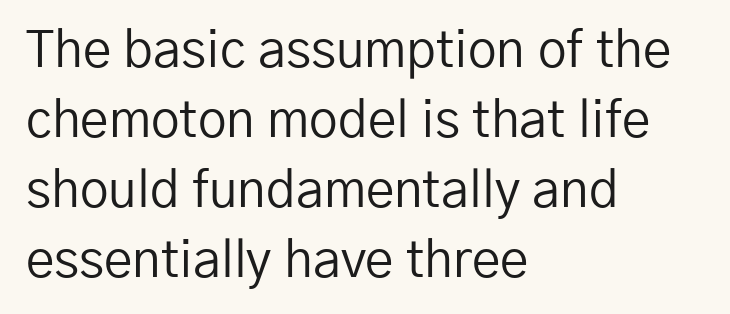
The image shows 51 px regular-weight sans-serif type, upright; set left-aligned, normal line spacing (1.37x), normal letter spacing, not underlined; low stroke contrast and a medium x-height.
